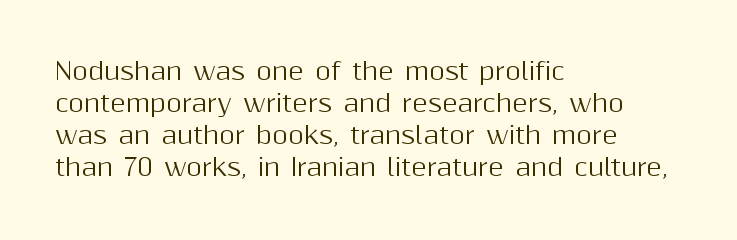
Just letters on the line, the space beneath them empty. Honestly, the row spacing looks completely unremarkable. No italicization has been applied; the sample stays upright. Teacher's note: observe the even left margin — that is flush-left alignment. Glyph-to-glyph distance matches everyday printed text.
